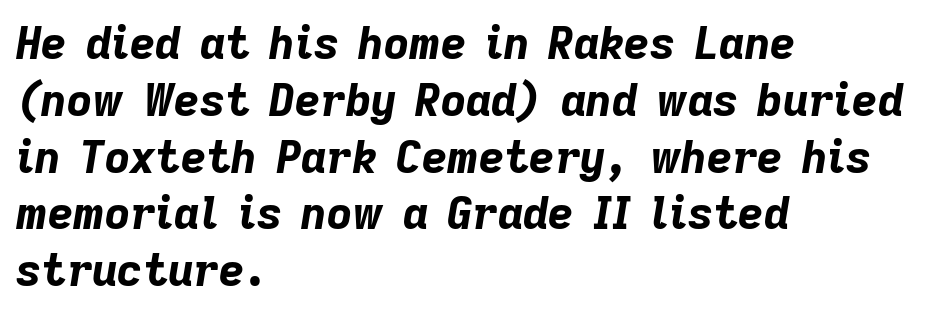
The baseline area is clear. The tracking reads as untouched default to a designer's eye. The lines are quadded left. Strokes here are thick enough to call this a true bold. This sample uses an oblique cut, with every glyph tilted off the vertical. The leading is moderate, giving the passage an even texture.
